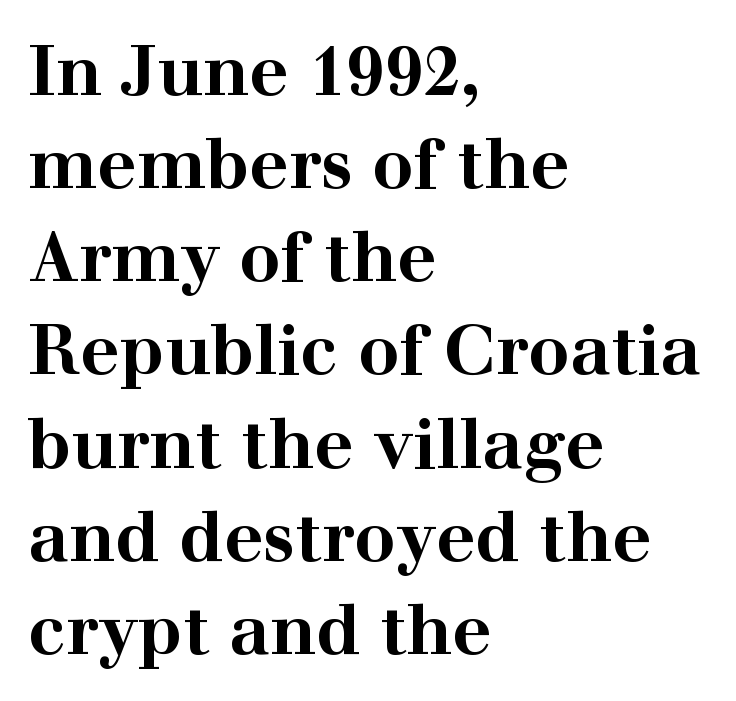
The face used here is seriffed, in the tradition of book romans. Here the glyphs are tracked normally, forming tight word shapes. Whoever set this chose a conventional vertical rhythm. If you drew a line through each stem, it would be perfectly vertical. The rendering uses a bold face; every stroke is thick and dark. Horizontal alignment here is leftward, the default for most running prose.
